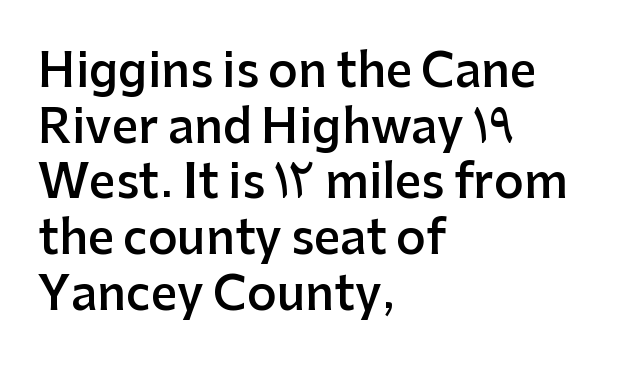
Q: Is the text bold? A: Semi-bold.
Q: Is the text italic (slanted)? A: No, it is upright.
Q: Is the typeface a serif or a sans-serif typeface? A: Sans-serif.
Q: Is the text underlined? A: No.
Q: How is the paragraph aligned? A: Left-aligned.
Q: Is the spacing between letters normal or unusually wide? A: Normal.
Q: Width (condensed, normal, or wide)? A: Normal.
Q: Stroke contrast? A: Low.
Q: x-height? A: Medium.
Q: Monospaced? A: No.
